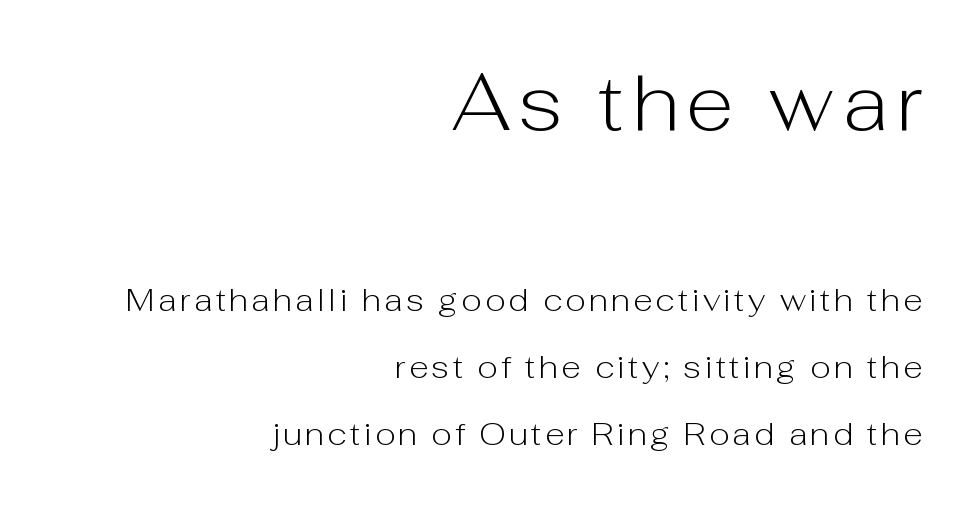
The image shows 79 px light sans-serif type, upright; set right-aligned, loose line spacing (2.09x), not underlined; the first (top) block is 2.47x larger; low stroke contrast and a medium x-height.
